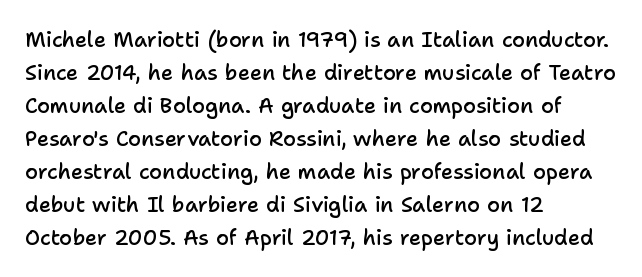
The image shows 21 px text type, upright; set left-aligned, normal line spacing (1.57x), normal letter spacing, not underlined.
